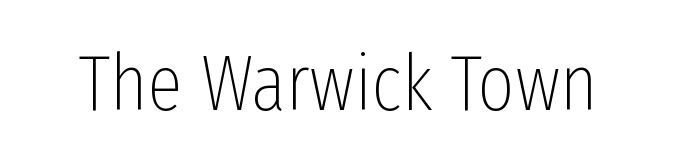
Q: Is the text bold? A: No.
Q: Is the text italic (slanted)? A: No, it is upright.
Q: Is the typeface a serif or a sans-serif typeface? A: Sans-serif.
Q: Is the text underlined? A: No.
Q: Is the spacing between letters normal or unusually wide? A: Normal.
Q: Width (condensed, normal, or wide)? A: Condensed.
Q: Stroke contrast? A: Low.
Q: x-height? A: Medium.
Q: Monospaced? A: No.
